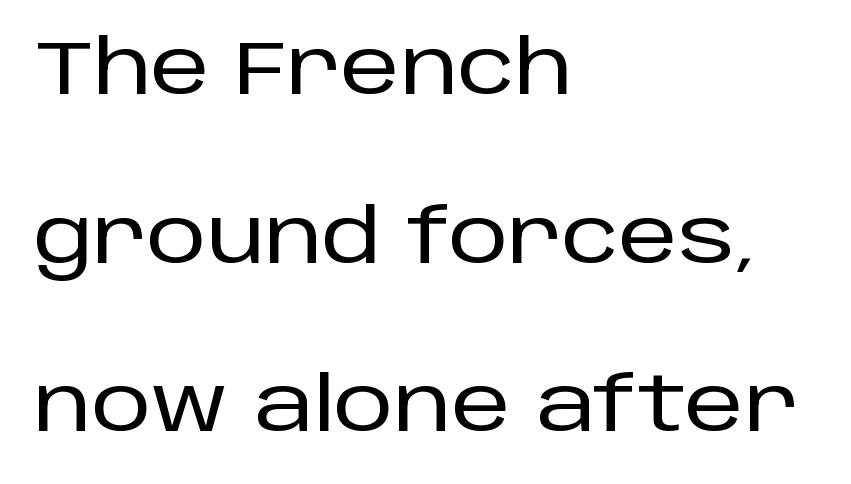
{"serif": "no", "italic": "no", "width": "normal", "stroke_contrast": "low", "x_height": "large", "monospaced": "no", "underline": "no", "align": "left", "line_spacing": "loose", "line_spacing_ratio": 2.25, "letter_spacing": "normal", "letter_spacing_em": 0.0, "glyph_px": 75}
